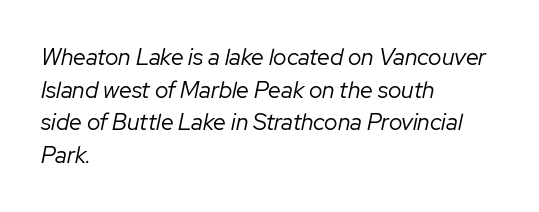
The image shows 23 px text type, italic (leaning right); set left-aligned, normal line spacing (1.42x), normal letter spacing, not underlined.
